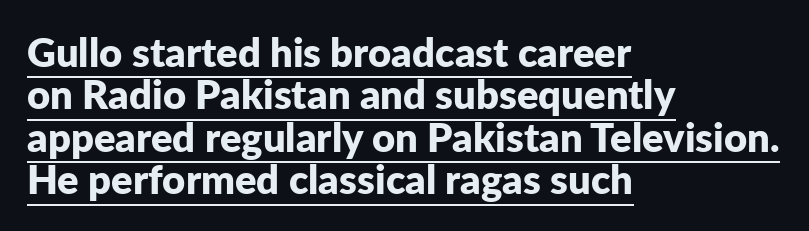
The image shows 40 px bold sans-serif type, upright; set left-aligned, tight line spacing (1.06x), normal letter spacing, underlined; low stroke contrast and a medium x-height.
